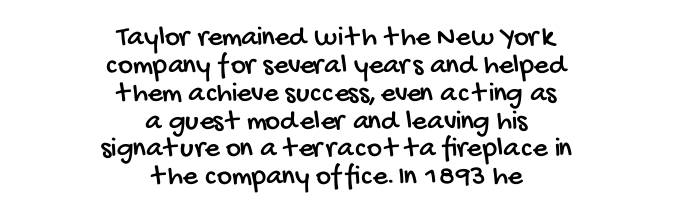
The image shows 29 px condensed sans-serif type; set centered, tight line spacing (0.96x), normal letter spacing, not underlined; low stroke contrast and a large x-height.
